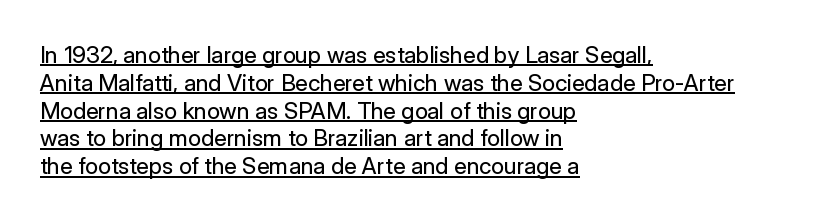
This sample uses an upright cut, with every glyph sitting square on the baseline. The type is set solid horizontally, with unmodified tracking. Nothing heavy about these letters — not bold at all. Like a heading marked for emphasis, these lines bear an underscore. One-word summary of the alignment: left.
